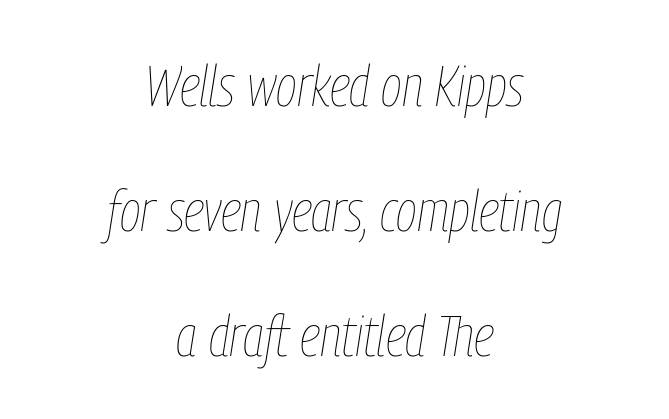
Q: Is the text bold? A: No.
Q: Is the text italic (slanted)? A: Yes, it leans right by about 9 degrees.
Q: Is the text underlined? A: No.
Q: How is the paragraph aligned? A: Centered.
Q: Is the spacing between letters normal or unusually wide? A: Normal.
Q: Is the spacing between lines tight, normal or loose? A: Loose.
Q: Width (condensed, normal, or wide)? A: Condensed.
Q: Stroke contrast? A: Low.
Q: x-height? A: Medium.
Q: Monospaced? A: No.
